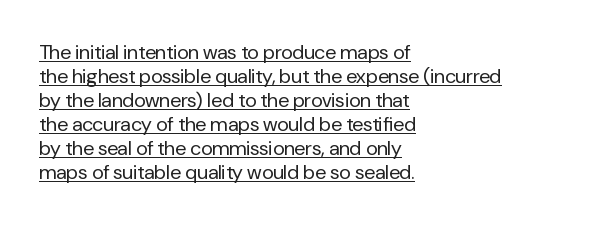
{"italic": "no", "bold": "no", "underline": "yes", "align": "left", "line_spacing_ratio": 1.2, "letter_spacing": "normal", "letter_spacing_em": 0.0, "glyph_px": 20}
